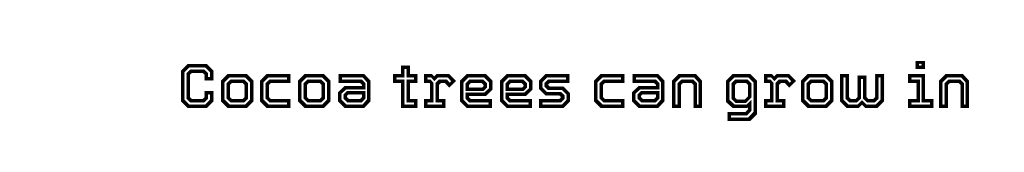
{"italic": "no", "width": "normal", "x_height": "medium", "monospaced": "no", "underline": "no", "letter_spacing": "normal", "letter_spacing_em": 0.0, "glyph_px": 63}
